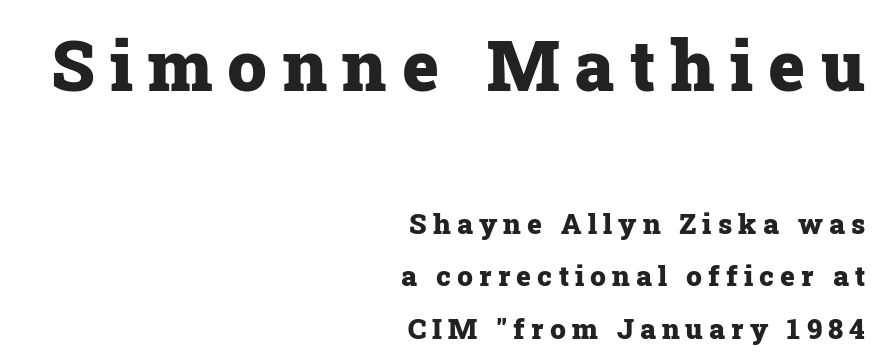
The image shows 70 px heavy serif type, upright; set right-aligned, line spacing 1.87x, unusually wide letter spacing (+0.22 em), not underlined; the first (top) block is 2.5x larger; low stroke contrast and a medium x-height.
